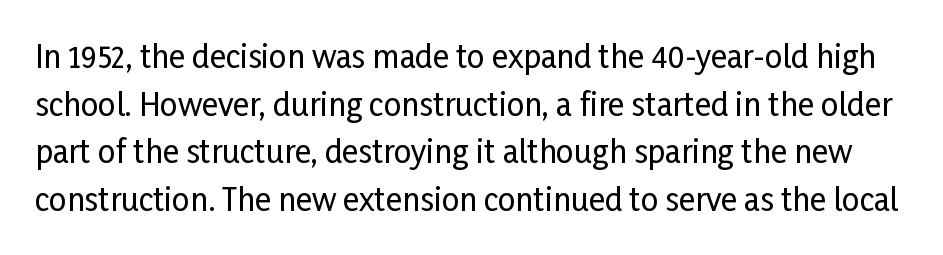
{"serif": "no", "italic": "no", "width": "condensed", "stroke_contrast": "low", "x_height": "medium", "monospaced": "no", "underline": "no", "line_spacing": "normal", "line_spacing_ratio": 1.54, "letter_spacing": "normal", "letter_spacing_em": 0.0, "glyph_px": 31}
